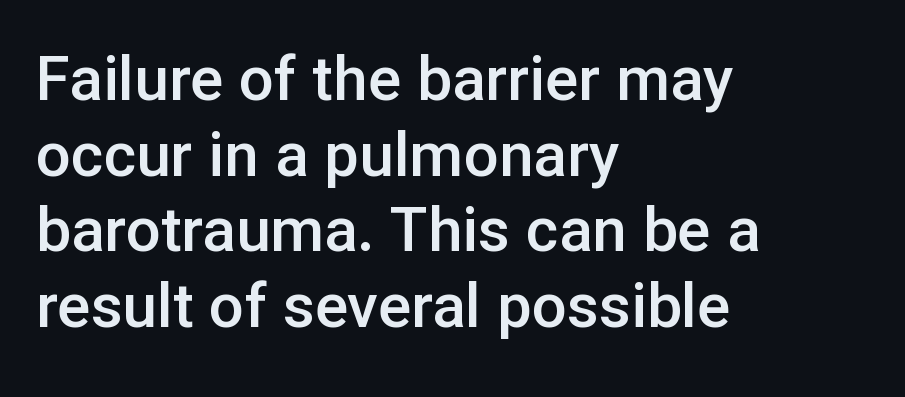
The image shows 62 px semibold sans-serif type, upright; set left-aligned, line spacing 1.22x, normal letter spacing, not underlined; low stroke contrast and a medium x-height.
